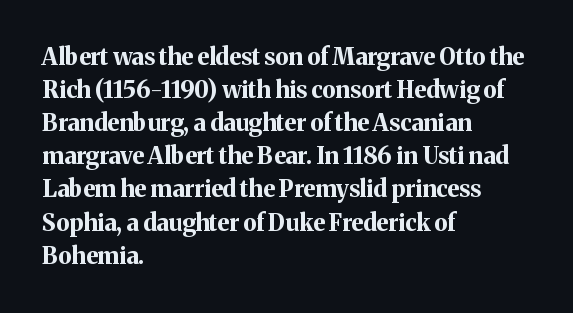
Q: Is the text bold? A: Yes.
Q: Is the text italic (slanted)? A: No, it is upright.
Q: Is the text underlined? A: No.
Q: How is the paragraph aligned? A: Left-aligned.
Q: Is the spacing between letters normal or unusually wide? A: Normal.
Q: Is the spacing between lines tight, normal or loose? A: Normal.
